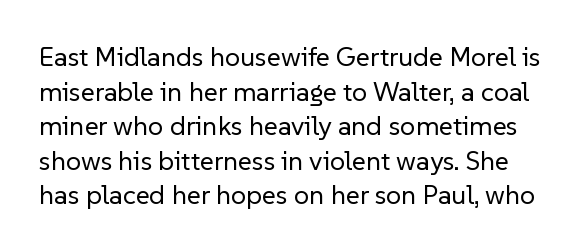
The image shows 27 px text type, upright; set normal line spacing (1.28x), normal letter spacing, not underlined.
